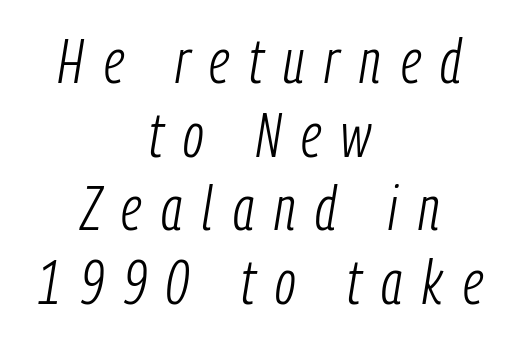
The specimen omits any rule beneath the text block's lines. Unbolded letterforms with no extra heft. The letters advance in unequal steps, a hallmark of proportional type. Observe the wide spacing: letters keep a clear distance from each other. The compositor balanced each line on the midline.
